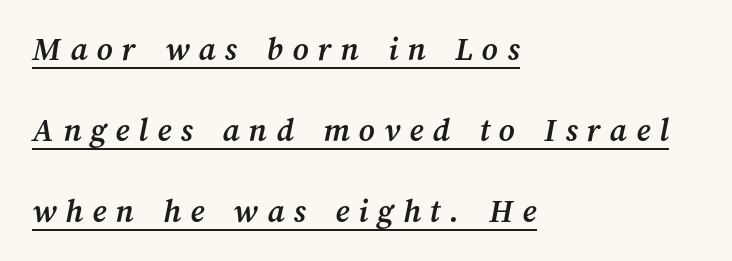
The image shows 34 px semibold type; set left-aligned, loose line spacing (2.38x), unusually wide letter spacing (+0.27 em), underlined; medium stroke contrast and a medium x-height.
